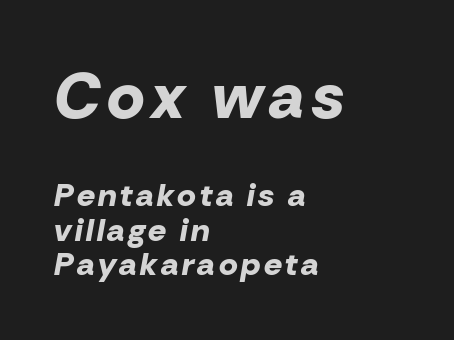
Q: Is the text bold? A: Yes.
Q: Is the text italic (slanted)? A: Yes, it leans right by about 10 degrees.
Q: Is the text underlined? A: No.
Q: How is the paragraph aligned? A: Left-aligned.
Q: Is the spacing between lines tight, normal or loose? A: Tight.
Q: Which block of text is set in a larger size, the first (top) or the second (bottom)? A: The first (top) one.
Q: Width (condensed, normal, or wide)? A: Normal.
Q: Stroke contrast? A: Low.
Q: x-height? A: Medium.
Q: Monospaced? A: No.
